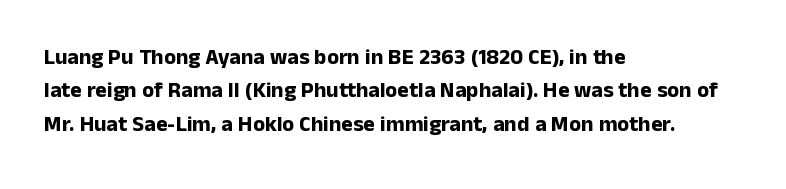
The strip under each line holds only bare page. Between one letter and the next there's only the usual sliver of space. Is there any slant? The stems are plumb. Plenty of ink on the page — the face is bold. Leading matches the norm, producing a regular column.
